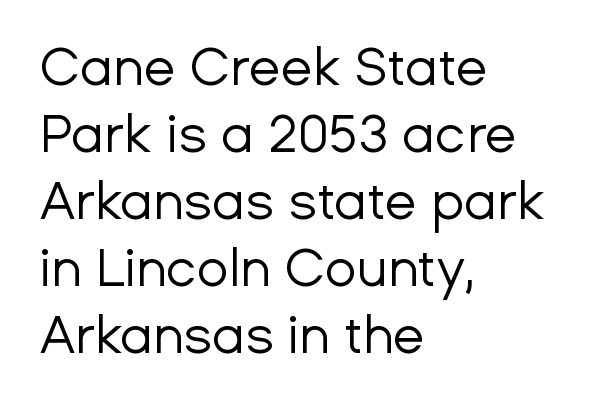
The image shows 52 px regular-weight sans-serif type, upright; set left-aligned, normal line spacing (1.29x), normal letter spacing, not underlined; low stroke contrast and a medium x-height.
